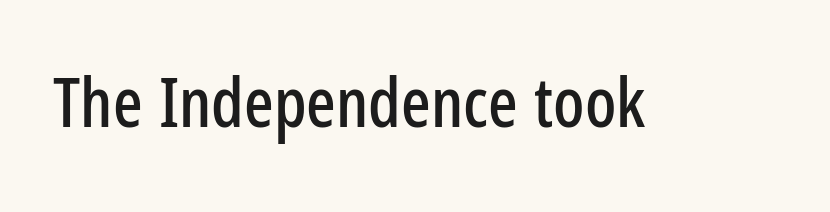
Q: Is the text italic (slanted)? A: No, it is upright.
Q: Is the typeface a serif or a sans-serif typeface? A: Sans-serif.
Q: Is the text underlined? A: No.
Q: Is the spacing between letters normal or unusually wide? A: Normal.
Q: Width (condensed, normal, or wide)? A: Condensed.
Q: Stroke contrast? A: Low.
Q: x-height? A: Medium.
Q: Monospaced? A: No.
